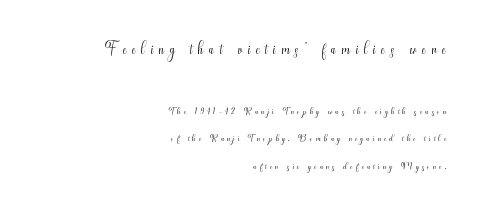
The image shows 24 px text type; set right-aligned, loose line spacing (1.95x), unusually wide letter spacing (+0.24 em), not underlined; the first (top) block is 1.71x larger.
